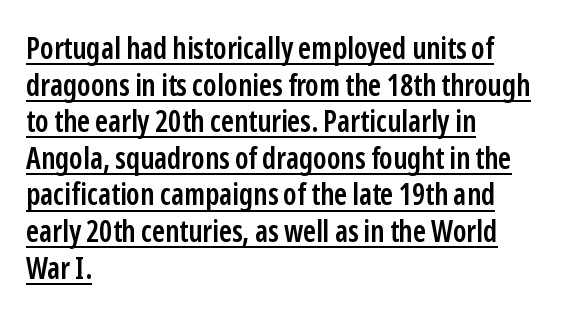
{"serif": "no", "italic": "no", "bold": "semi", "weight": "semibold", "width": "condensed", "stroke_contrast": "low", "x_height": "medium", "monospaced": "no", "underline": "yes", "align": "left", "line_spacing_ratio": 1.22, "letter_spacing": "normal", "letter_spacing_em": 0.0, "glyph_px": 30}
